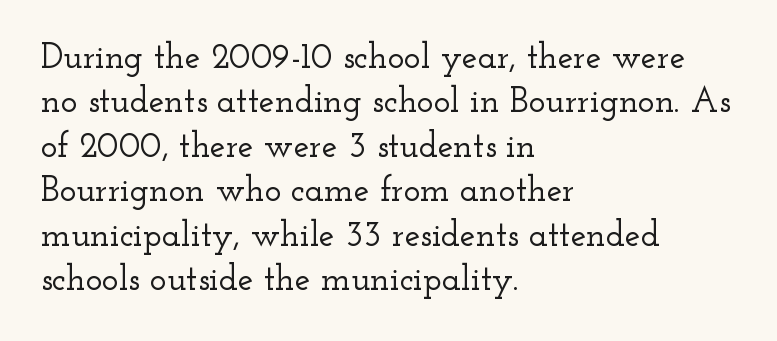
{"serif": "yes", "italic": "no", "width": "wide", "stroke_contrast": "low", "x_height": "small", "monospaced": "no", "underline": "no", "align": "left", "line_spacing": "normal", "line_spacing_ratio": 1.27, "letter_spacing": "normal", "letter_spacing_em": 0.0, "glyph_px": 35}
